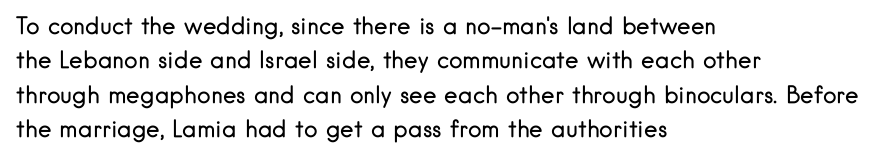
The vertical gap from one line to the next is medium. These lines were composed using upright roman letters. Horizontal alignment here is leftward, the default for most running prose. The gaps between neighbouring characters are ordinary and unremarkable. Weight: regular or lighter.
